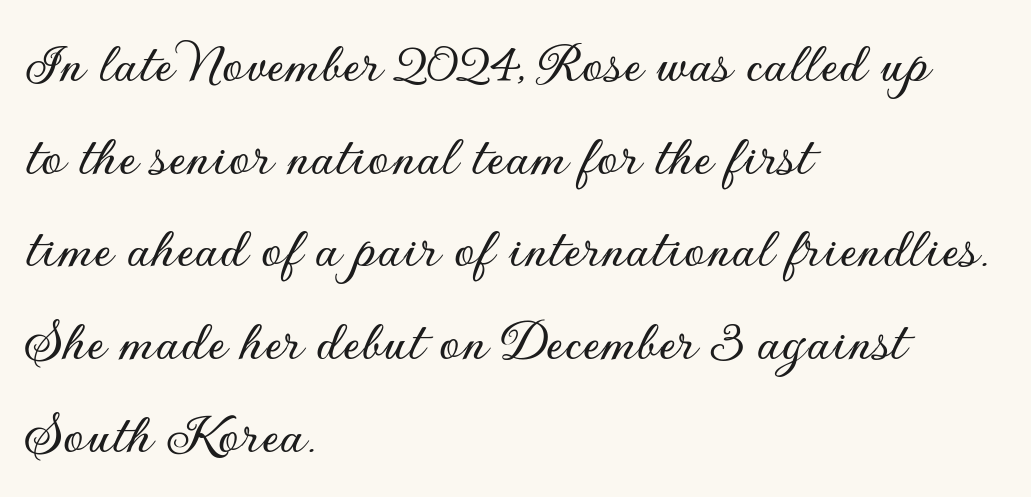
The image shows 61 px sans-serif type; set left-aligned, normal line spacing (1.52x), normal letter spacing, not underlined; low stroke contrast and a small x-height.
